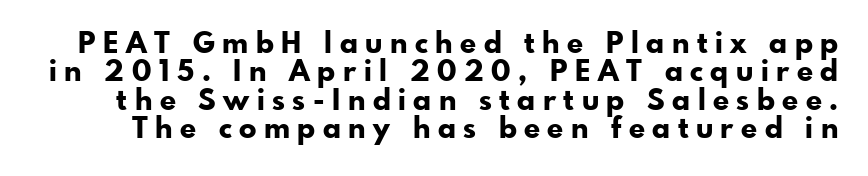
Q: Is the text bold? A: Yes.
Q: Is the text italic (slanted)? A: No, it is upright.
Q: Is the typeface a serif or a sans-serif typeface? A: Sans-serif.
Q: Is the text underlined? A: No.
Q: Is the spacing between letters normal or unusually wide? A: Unusually wide.
Q: Is the spacing between lines tight, normal or loose? A: Tight.
Q: Width (condensed, normal, or wide)? A: Normal.
Q: Stroke contrast? A: Low.
Q: x-height? A: Small.
Q: Monospaced? A: No.
